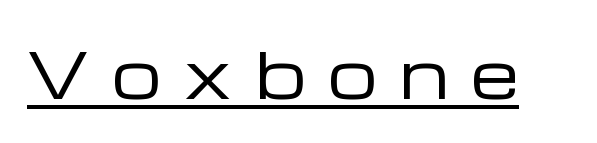
Is this a sans? Yes — the strokes have no serifs. Display-style spreading of the glyphs; the letterfit is very open. When letters stand straight like this, we call the style roman or upright. Nothing heavy about these letters — not bold at all. The specimen includes a rule beneath the text block's lines.
